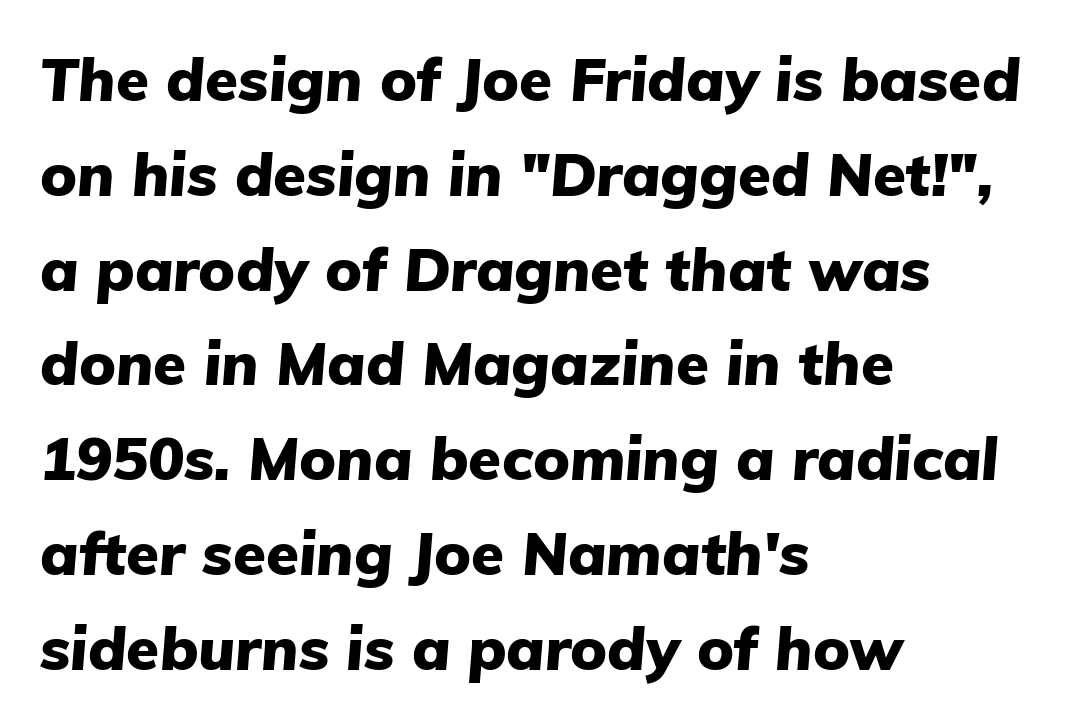
Each line starts at the same left margin while the right side varies. Successive baselines arrive at the customary interval. This sample uses an oblique cut, with every glyph tilted off the vertical. These lines keep a tight, regular rhythm from letter to letter. Spacing verdict: proportional, widths tailored to each character. The gap between lines stays unmarked.
